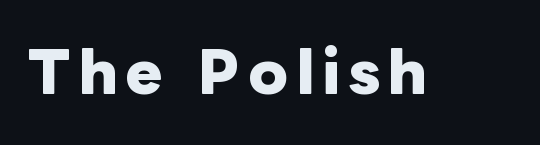
Looks like regular typesetting: each glyph gets only the width it needs. Descender tails drop into unmarked territory. No italicization has been applied; the sample stays upright. Students, this is bold: see how much ink each stroke carries.
